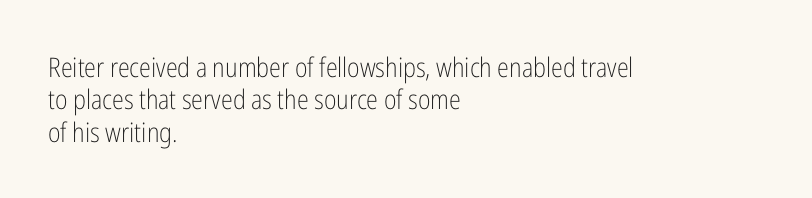
The font is comparable to plain body text, perhaps lighter. Line starts are locked; line ends wander. Nothing unusual about the tracking: characters are spaced as the font intends. The type sits square on the baseline with zero lean. Rule under the text: the space is simply empty.
